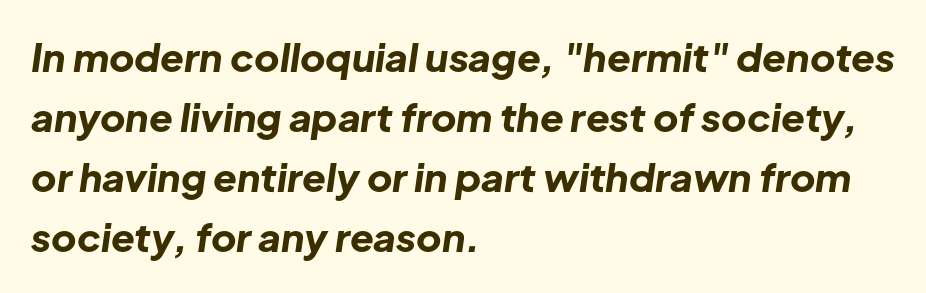
Decoration check: the copy has no underline. Summary of weight: heavy, a full bold. These lines are rendered in a variable-pitch font. Each line starts at the same left margin while the right side varies. The glyphs look as if they've been sheared to an angle.
